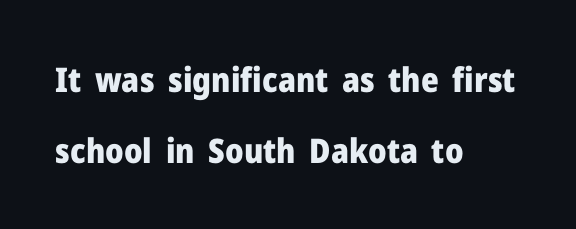
{"serif": "no", "italic": "no", "bold": "yes", "weight": "heavy", "width": "normal", "stroke_contrast": "low", "x_height": "medium", "monospaced": "no", "underline": "no", "align": "left", "line_spacing": "loose", "line_spacing_ratio": 2.09, "letter_spacing": "normal", "letter_spacing_em": 0.0, "glyph_px": 34}
